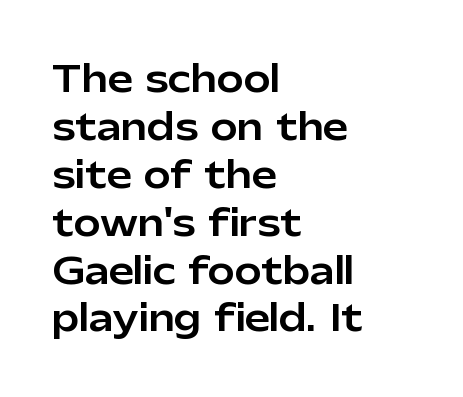
Just letters on the line, the space beneath them empty. This is roman type, the default non-slanted kind. Looks like regular typesetting: each glyph gets only the width it needs. Short note: letters normally spaced. This sample is left-justified, so line endings fall wherever the words run out. Vertical spacing — default.
